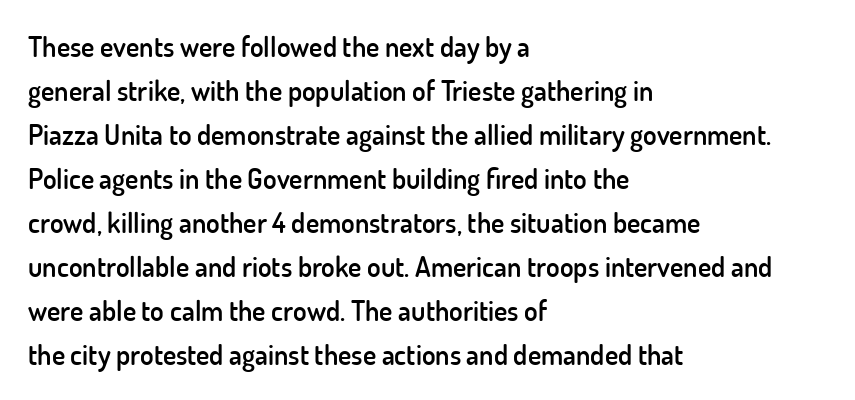
{"serif": "no", "italic": "no", "bold": "semi", "weight": "semibold", "width": "normal", "stroke_contrast": "low", "x_height": "small", "monospaced": "no", "underline": "no", "align": "left", "line_spacing": "normal", "line_spacing_ratio": 1.57, "letter_spacing": "normal", "letter_spacing_em": 0.0, "glyph_px": 28}
